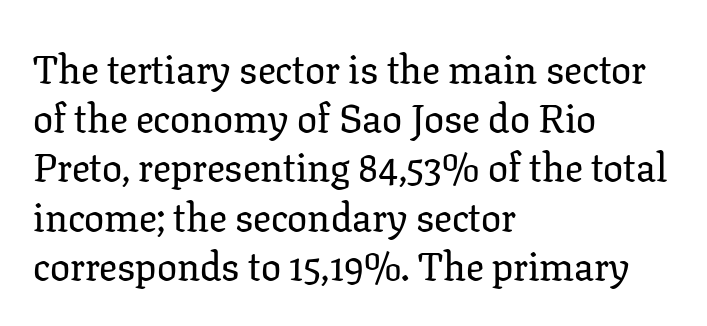
Unmarked baselines from the first word to the last. Note: serifs present on the glyphs. Designer's note — italics off, roman on. The horizontal fit of the characters is conventional and even. Looks like regular typesetting: each glyph gets only the width it needs.
